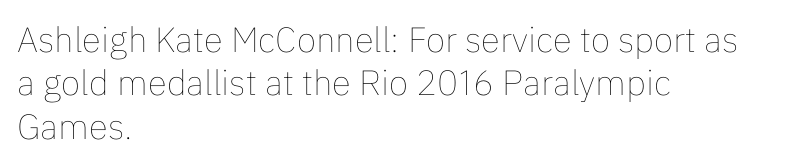
Q: Is the text bold? A: No.
Q: Is the text italic (slanted)? A: No, it is upright.
Q: Is the text underlined? A: No.
Q: How is the paragraph aligned? A: Left-aligned.
Q: Is the spacing between letters normal or unusually wide? A: Normal.
Q: Width (condensed, normal, or wide)? A: Normal.
Q: Stroke contrast? A: Low.
Q: x-height? A: Medium.
Q: Monospaced? A: No.
